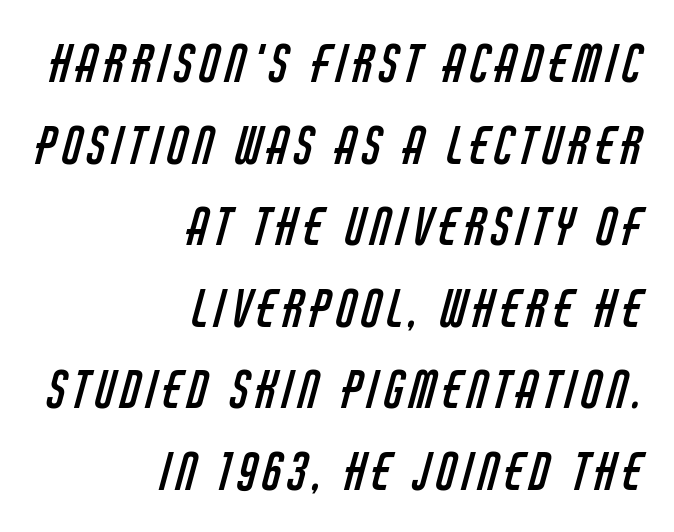
The image shows 51 px regular-weight, condensed sans-serif type; set right-aligned, normal line spacing (1.6x), not underlined; low stroke contrast and a large x-height.
